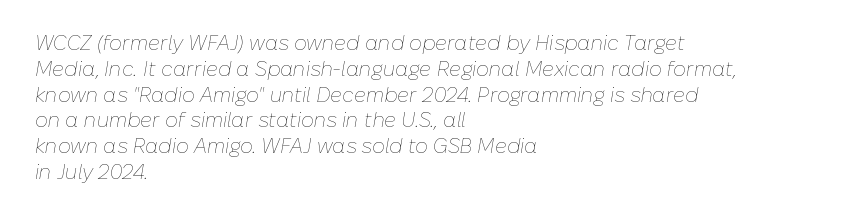
The image shows 20 px text type, italic (leaning right); set left-aligned, normal line spacing (1.29x), normal letter spacing, not underlined.
